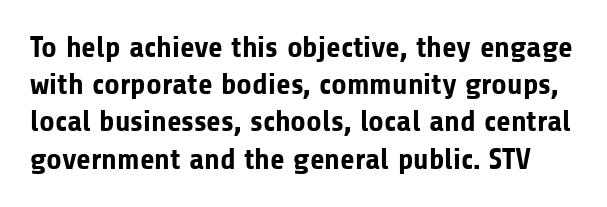
The image shows 30 px bold sans-serif type, upright; set line spacing 1.24x, normal letter spacing, not underlined; low stroke contrast and a medium x-height.
